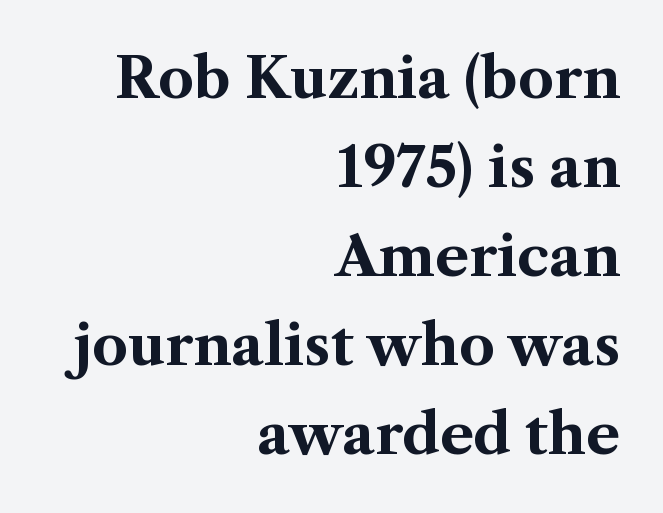
{"serif": "yes", "italic": "no", "bold": "yes", "weight": "bold", "width": "normal", "stroke_contrast": "medium", "x_height": "medium", "monospaced": "no", "underline": "no", "align": "right", "line_spacing": "normal", "line_spacing_ratio": 1.59, "letter_spacing": "normal", "letter_spacing_em": 0.0, "glyph_px": 56}
